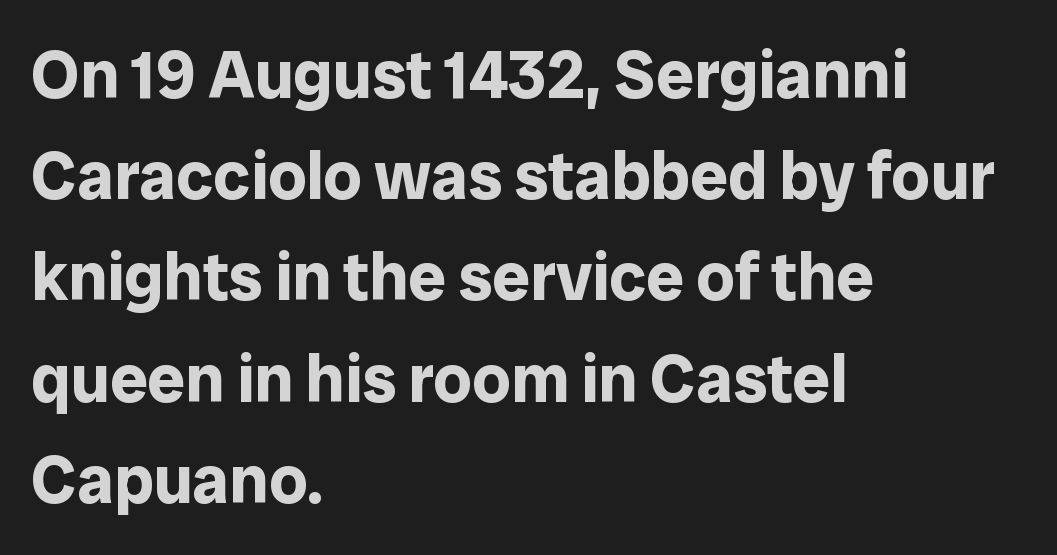
Q: Is the text bold? A: Yes.
Q: Is the text italic (slanted)? A: No, it is upright.
Q: Is the typeface a serif or a sans-serif typeface? A: Sans-serif.
Q: Is the text underlined? A: No.
Q: How is the paragraph aligned? A: Left-aligned.
Q: Is the spacing between letters normal or unusually wide? A: Normal.
Q: Is the spacing between lines tight, normal or loose? A: Normal.
Q: Width (condensed, normal, or wide)? A: Normal.
Q: Stroke contrast? A: Low.
Q: x-height? A: Medium.
Q: Monospaced? A: No.
